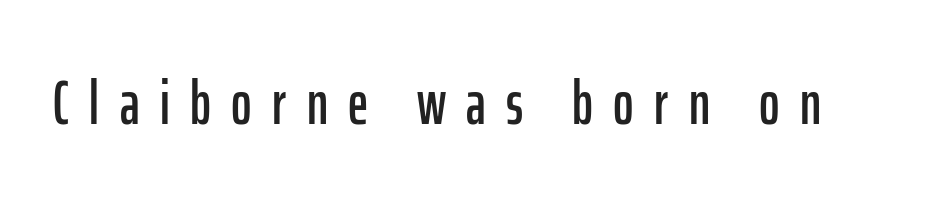
A typesetter would mark this as roman, not italic. Words float on clear page, feet unadorned. In terms of letterspacing, this is a distinctly airy, spread setting. The glyphs in this specimen are sans serif. This sample has the flowing, uneven cadence of proportional lettering.
